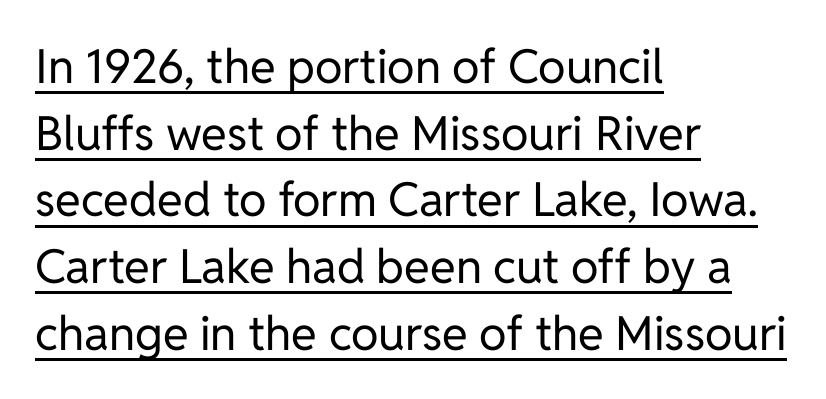
The image shows 47 px regular-weight sans-serif type, upright; set left-aligned, normal line spacing (1.42x), normal letter spacing, underlined; low stroke contrast and a medium x-height.
